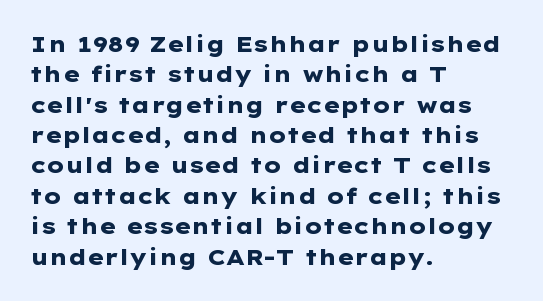
The paragraph shown leans on its left margin. The glyphs have the mass of a bold cut. How are the letters spaced? Ordinarily, with no added tracking. This sample uses an upright cut, with every glyph sitting square on the baseline.
